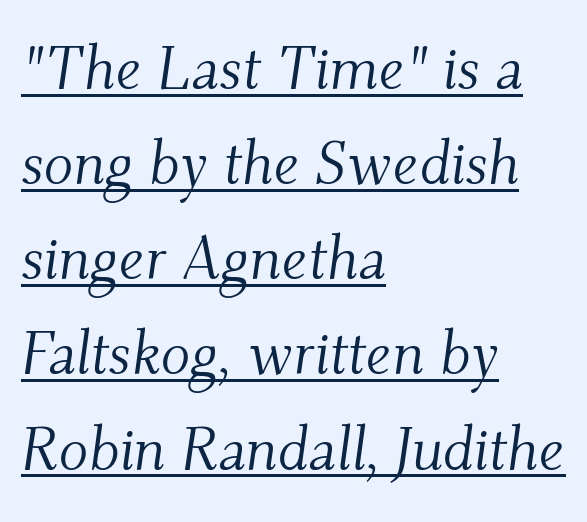
{"serif": "yes", "italic": "yes", "lean": "right", "slant_degrees": 9, "bold": "no", "weight": "light", "width": "normal", "stroke_contrast": "medium", "x_height": "small", "monospaced": "no", "underline": "yes", "align": "left", "line_spacing": "normal", "line_spacing_ratio": 1.56, "letter_spacing": "normal", "letter_spacing_em": 0.0, "glyph_px": 61}
